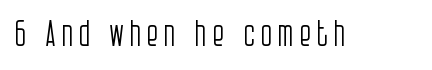
Q: Is the text bold? A: No.
Q: Is the text italic (slanted)? A: No, it is upright.
Q: Is the typeface a serif or a sans-serif typeface? A: Sans-serif.
Q: Is the text underlined? A: No.
Q: Width (condensed, normal, or wide)? A: Condensed.
Q: Stroke contrast? A: Low.
Q: x-height? A: Large.
Q: Monospaced? A: No.
